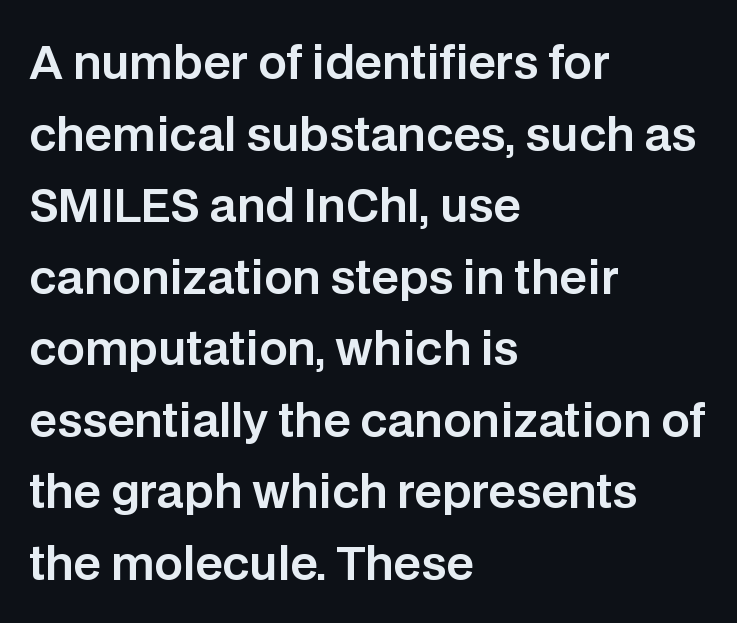
Nope, not italic — everything's standing straight. Think of a printed novel: that variable character pitch is what you see here. Caption: multi-line text, flush left, ragged right. Inter-character spacing is left at the font's built-in metrics.
